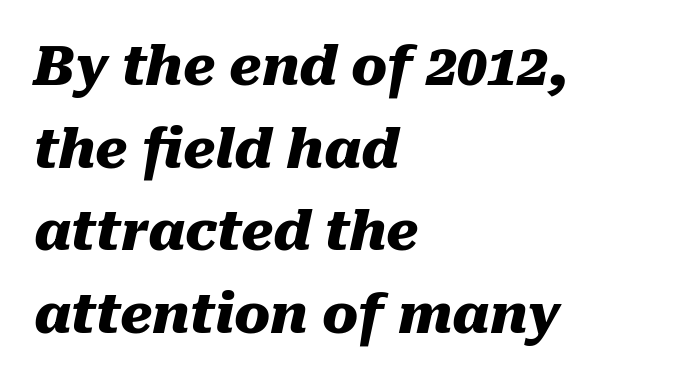
The image shows 54 px heavy type, italic (leaning right); set left-aligned, normal line spacing (1.53x), normal letter spacing, not underlined; medium stroke contrast and a medium x-height.
